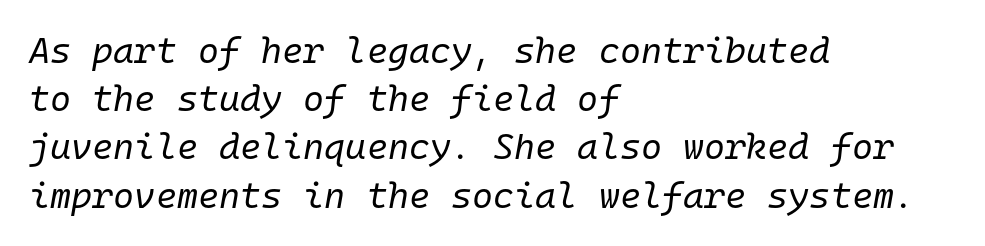
{"italic": "yes", "lean": "right", "slant_degrees": 10, "bold": "no", "weight": "regular", "width": "normal", "stroke_contrast": "low", "x_height": "medium", "monospaced": "yes", "underline": "no", "align": "left", "line_spacing": "normal", "line_spacing_ratio": 1.34, "letter_spacing": "normal", "letter_spacing_em": 0.0, "glyph_px": 36}
